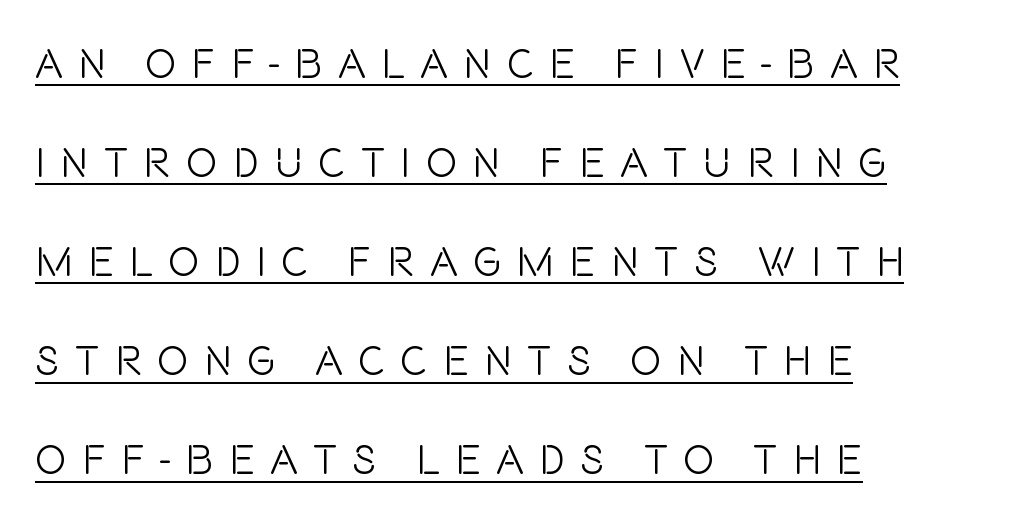
{"serif": "no", "italic": "no", "bold": "no", "weight": "light", "width": "condensed", "stroke_contrast": "low", "x_height": "large", "monospaced": "no", "underline": "yes", "align": "left", "line_spacing": "loose", "line_spacing_ratio": 2.36, "letter_spacing": "wide", "letter_spacing_em": 0.37, "glyph_px": 42}
